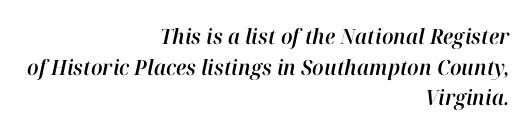
Type without underlining. The specimen reads as italic at a glance. The setting favours the right margin, as signatures and pull-quotes sometimes do. Does the leading feel generous? No, just average. How are the letters spaced? Ordinarily, with no added tracking.
